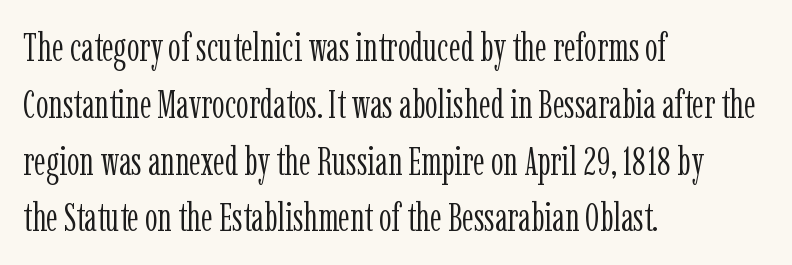
You could not count columns in this text — the font is proportionally spaced. In terms of leading, this rendering sits right in the middle. Upright lettering throughout. Regarding serifs, this sample has them. Words float on clear page, feet unadorned.
